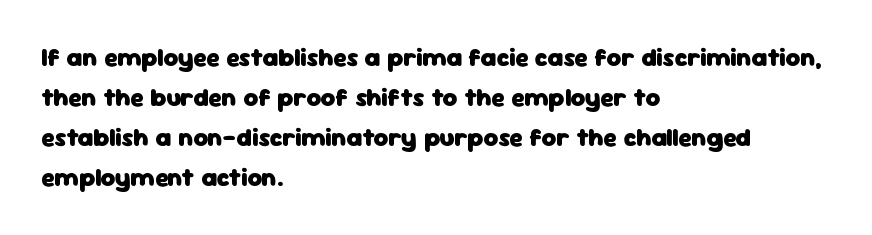
The image shows 25 px bold type, upright; set left-aligned, normal line spacing (1.6x), normal letter spacing, not underlined.
